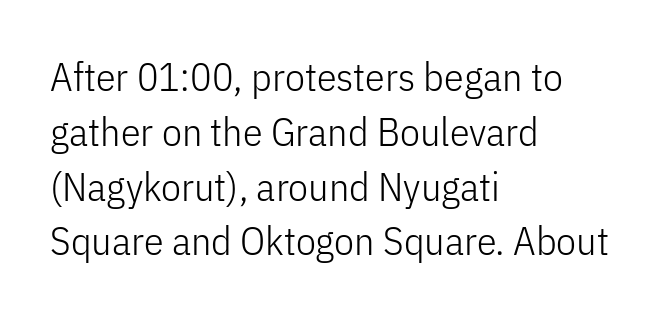
Look at the tracking — it's just the regular setting, nothing added. The rendering uses natural spacing where letterforms have individual widths. Stroke thickness stays within the range of a standard reading face or lighter. Where is the straight margin? On the left. Check under the words: just untouched page.
